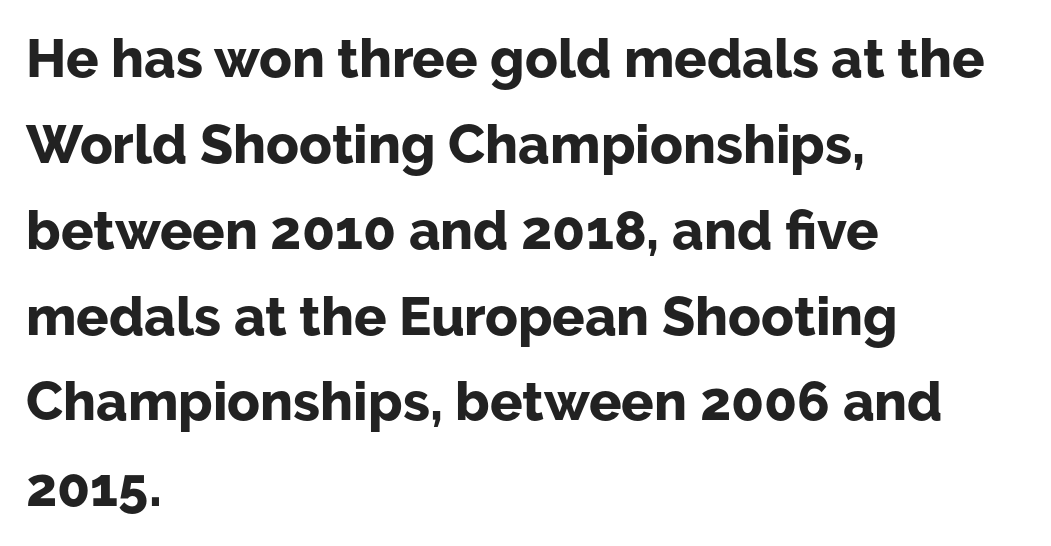
The image shows 54 px bold sans-serif type, upright; set left-aligned, normal line spacing (1.59x), normal letter spacing, not underlined; low stroke contrast and a medium x-height.
